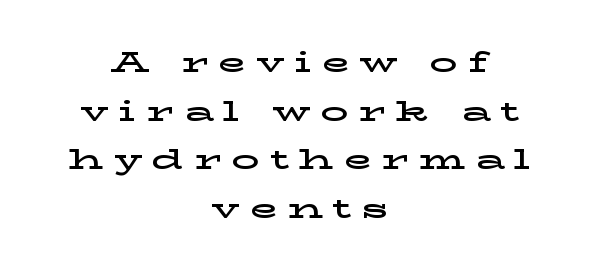
Q: Is the text italic (slanted)? A: No, it is upright.
Q: Is the typeface a serif or a sans-serif typeface? A: Serif.
Q: Is the text underlined? A: No.
Q: How is the paragraph aligned? A: Centered.
Q: Is the spacing between letters normal or unusually wide? A: Unusually wide.
Q: Width (condensed, normal, or wide)? A: Wide.
Q: Stroke contrast? A: Low.
Q: x-height? A: Medium.
Q: Monospaced? A: No.
